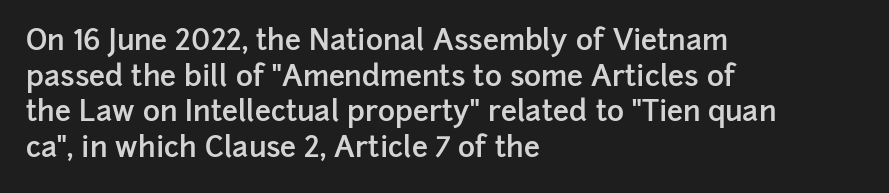
{"serif": "no", "italic": "no", "bold": "semi", "weight": "semibold", "width": "normal", "stroke_contrast": "low", "x_height": "medium", "monospaced": "no", "underline": "no", "align": "left", "line_spacing_ratio": 1.23, "letter_spacing": "normal", "letter_spacing_em": 0.0, "glyph_px": 29}
